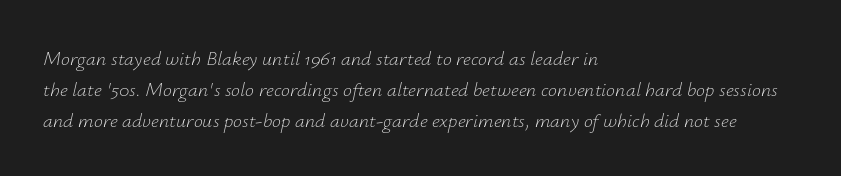
{"italic": "yes", "lean": "right", "slant_degrees": 12, "bold": "no", "underline": "no", "align": "left", "line_spacing": "normal", "line_spacing_ratio": 1.55, "letter_spacing": "normal", "letter_spacing_em": 0.0, "glyph_px": 20}
